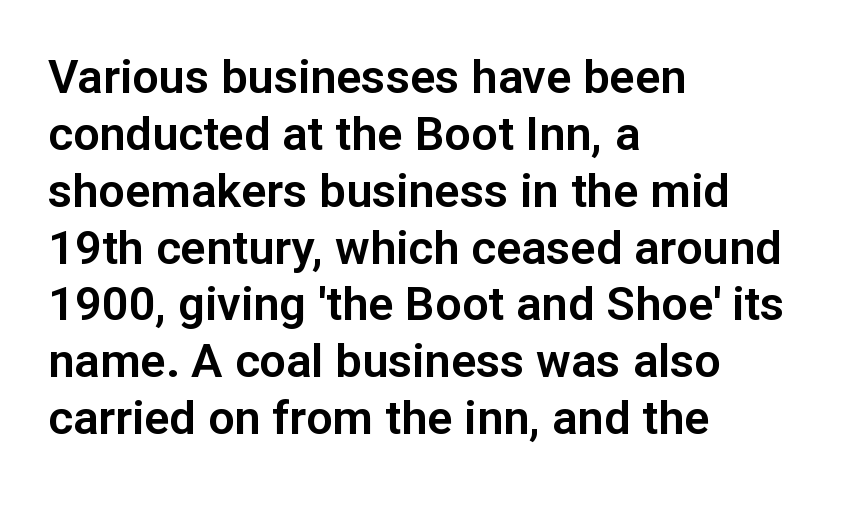
Type without underlining. Tracking value appears to be zero — textbook default spacing. The face used here is proportionally spaced, like ordinary book or web type. This sample uses an upright cut, with every glyph sitting square on the baseline.
